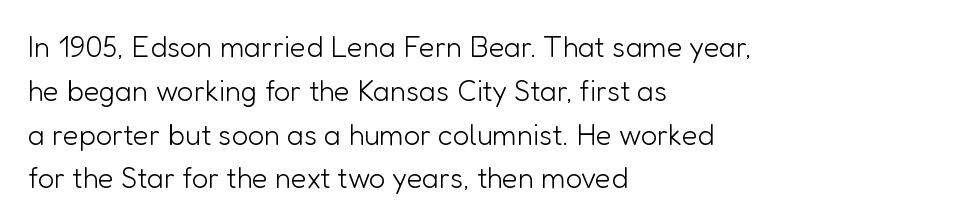
The image shows 29 px light sans-serif type, upright; set left-aligned, normal line spacing (1.51x), normal letter spacing, not underlined; low stroke contrast and a medium x-height.
